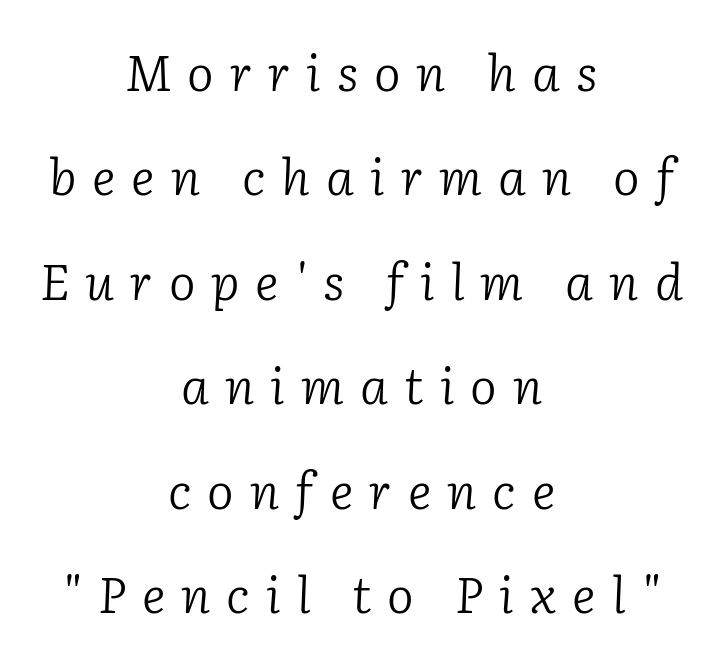
Q: Is the text bold? A: No.
Q: Is the text italic (slanted)? A: Yes, it leans right by about 2 degrees.
Q: Is the typeface a serif or a sans-serif typeface? A: Serif.
Q: Is the text underlined? A: No.
Q: How is the paragraph aligned? A: Centered.
Q: Is the spacing between letters normal or unusually wide? A: Unusually wide.
Q: Is the spacing between lines tight, normal or loose? A: Loose.
Q: Width (condensed, normal, or wide)? A: Normal.
Q: Stroke contrast? A: Low.
Q: x-height? A: Medium.
Q: Monospaced? A: No.
